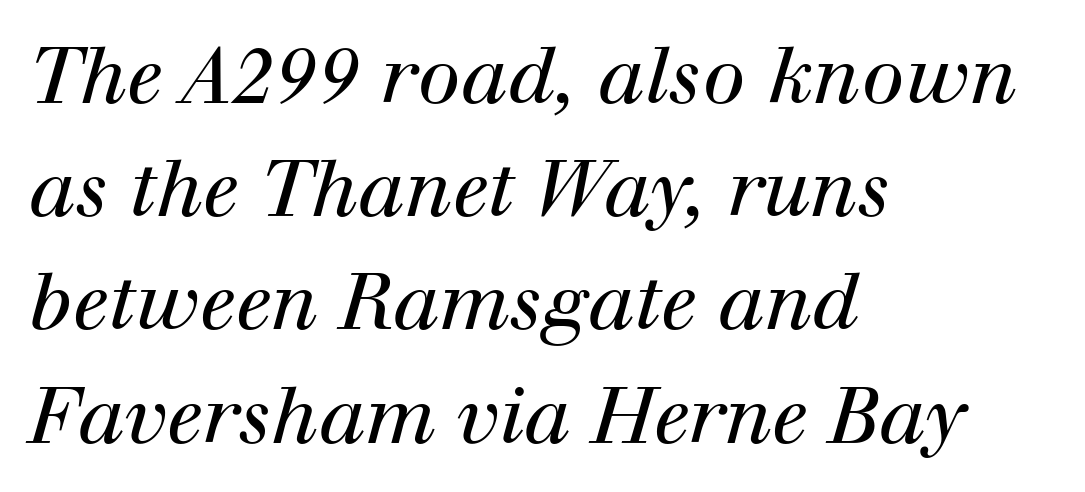
The image shows 77 px regular-weight serif type, italic (leaning right); set left-aligned, normal line spacing (1.47x), normal letter spacing, not underlined; high stroke contrast and a medium x-height.
